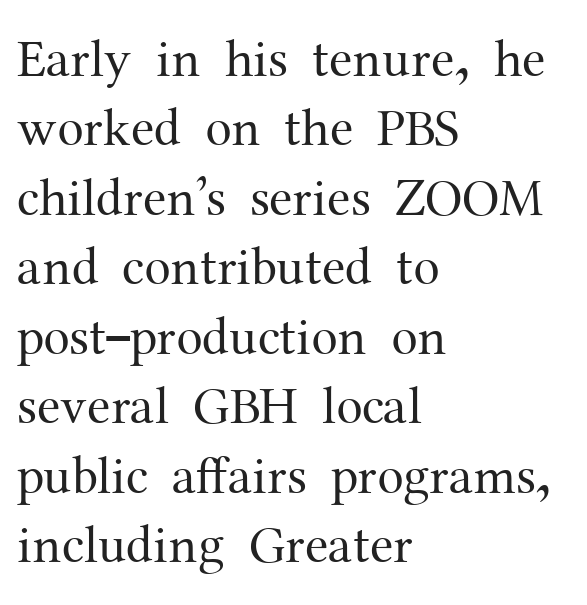
Looks like regular typesetting: each glyph gets only the width it needs. Stroke thickness stays within the range of a standard reading face or lighter. A serif font was chosen for this passage. This is the regular roman posture of the typeface.
